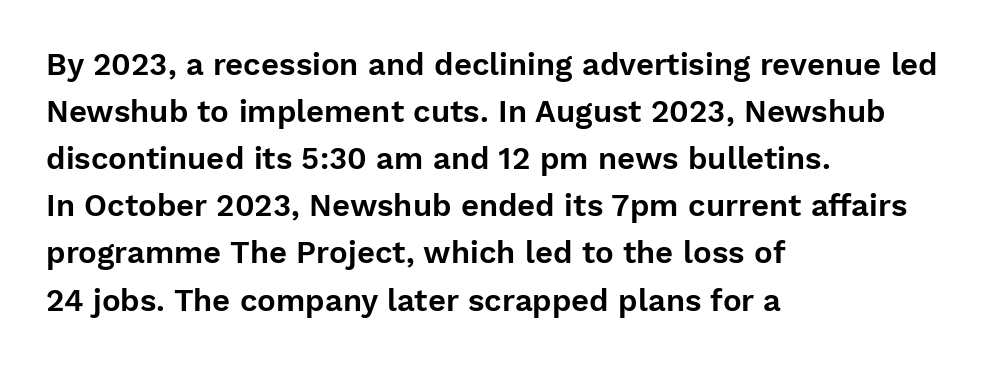
{"serif": "no", "italic": "no", "width": "normal", "stroke_contrast": "low", "x_height": "medium", "monospaced": "no", "underline": "no", "align": "left", "line_spacing": "normal", "line_spacing_ratio": 1.52, "letter_spacing": "normal", "letter_spacing_em": 0.0, "glyph_px": 31}
